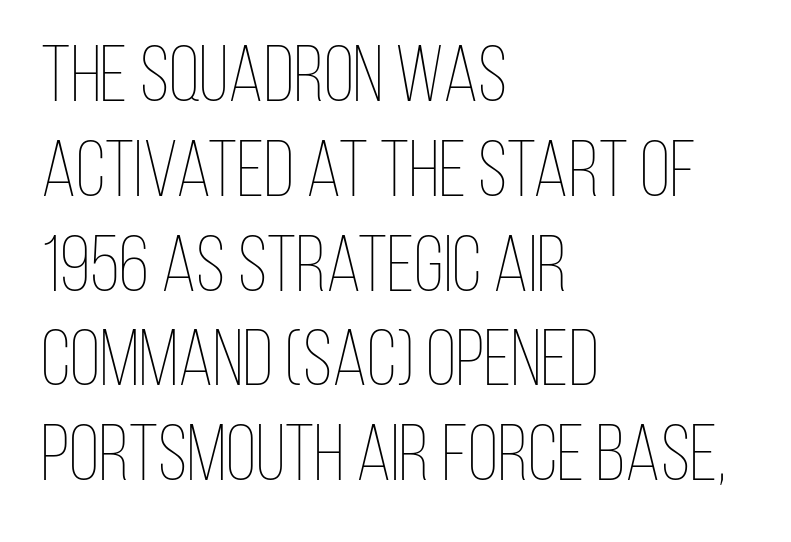
The image shows 79 px thin, condensed type, upright; set left-aligned, line spacing 1.2x, normal letter spacing, not underlined; low stroke contrast and a large x-height.
